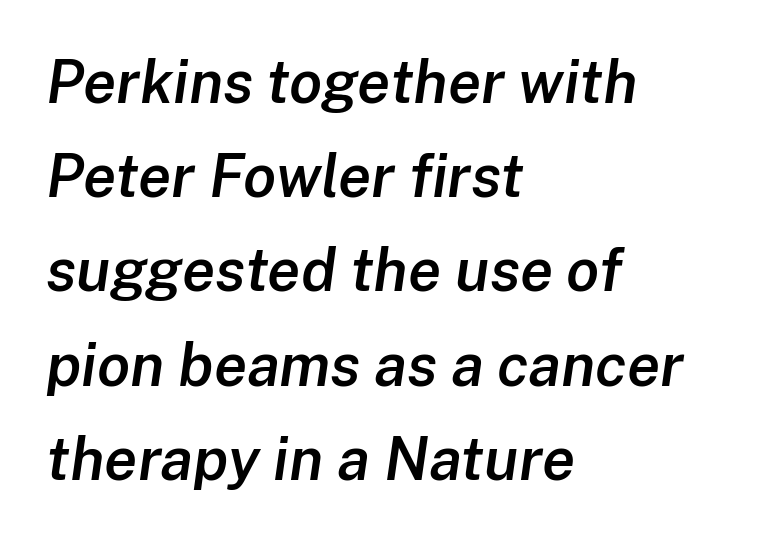
The image shows 60 px semibold type, italic (leaning right); set left-aligned, normal line spacing (1.57x), normal letter spacing, not underlined; low stroke contrast and a medium x-height.
